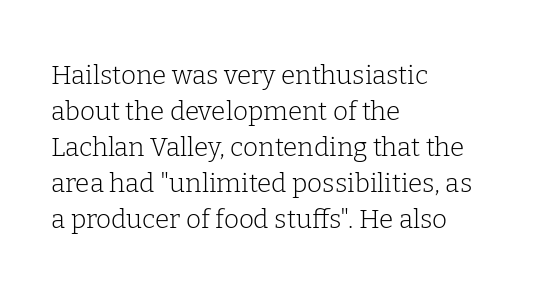
The characters are drawn with everyday or finer stroke widths. Line beginnings align vertically; line endings do not. Rule under the text: the space is simply empty. Words appear dense and cohesive because spacing is normal. Whoever set this chose a conventional vertical rhythm. Rendered with straight, roman letterforms.
